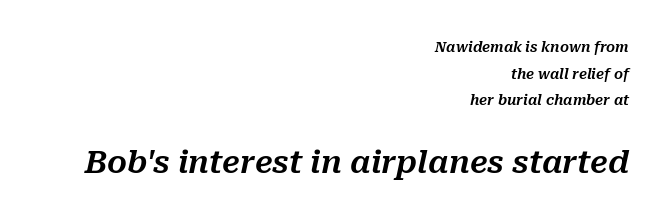
{"italic": "yes", "lean": "right", "slant_degrees": 10, "width": "normal", "stroke_contrast": "medium", "x_height": "medium", "monospaced": "no", "underline": "no", "align": "right", "line_spacing": "loose", "line_spacing_ratio": 1.91, "letter_spacing": "normal", "letter_spacing_em": 0.0, "larger_block": "second", "size_ratio": 2.21, "glyph_px": 31}
